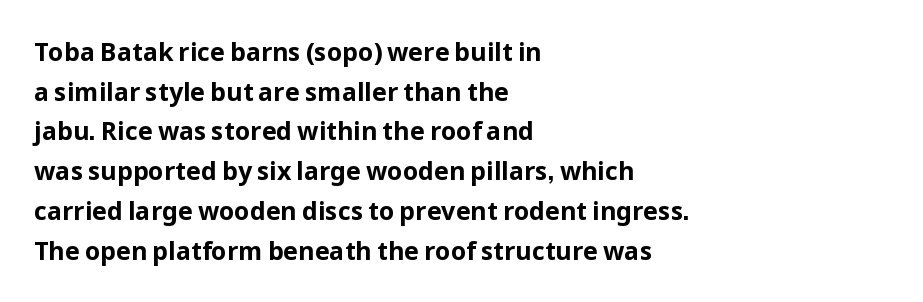
The words here are not underlined. Glyph-to-glyph distance matches everyday printed text. The rows are spaced the way most documents space them. The lettering holds an erect, upright posture throughout. Heavy-handed strokes throughout: this text is bold. Which margin do the lines hug? The left one — the right edge is uneven.
